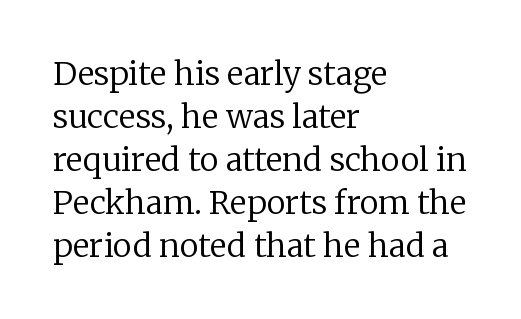
Q: Is the text bold? A: No.
Q: Is the text italic (slanted)? A: No, it is upright.
Q: Is the typeface a serif or a sans-serif typeface? A: Serif.
Q: Is the text underlined? A: No.
Q: How is the paragraph aligned? A: Left-aligned.
Q: Is the spacing between letters normal or unusually wide? A: Normal.
Q: Is the spacing between lines tight, normal or loose? A: Normal.
Q: Width (condensed, normal, or wide)? A: Normal.
Q: Stroke contrast? A: Low.
Q: x-height? A: Medium.
Q: Monospaced? A: No.
